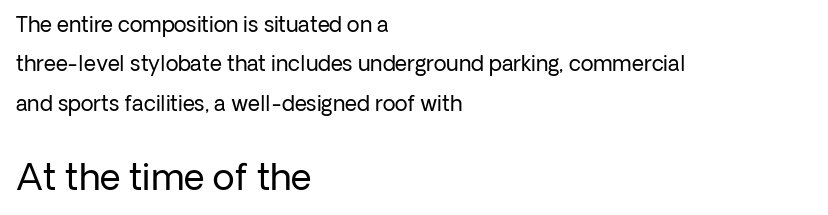
Each stroke keeps to a modest, everyday thickness or less. Letter spacing: default. Each letter keeps its own natural width here, so spacing adapts to shape. Characters remain perfectly vertical along every line.
